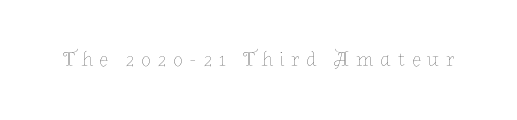
The image shows 21 px text type, upright; set unusually wide letter spacing (+0.32 em), not underlined.
